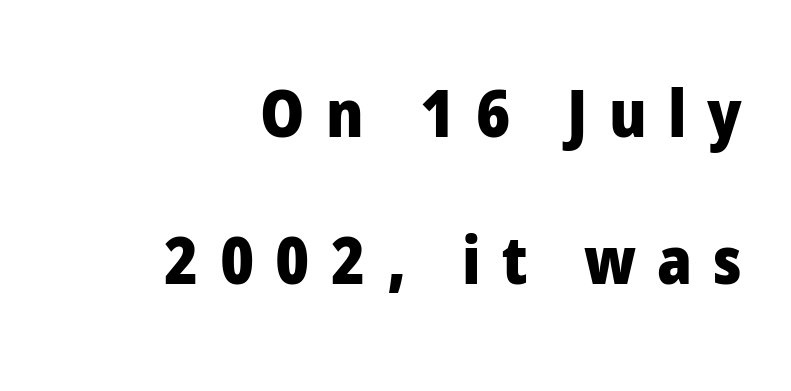
Between one letter and the next there's a generous, obvious gap. Plain, unruled lines of type. No feet cap the strokes, marking this as sans-serif type. No italicization has been applied; the sample stays upright.
